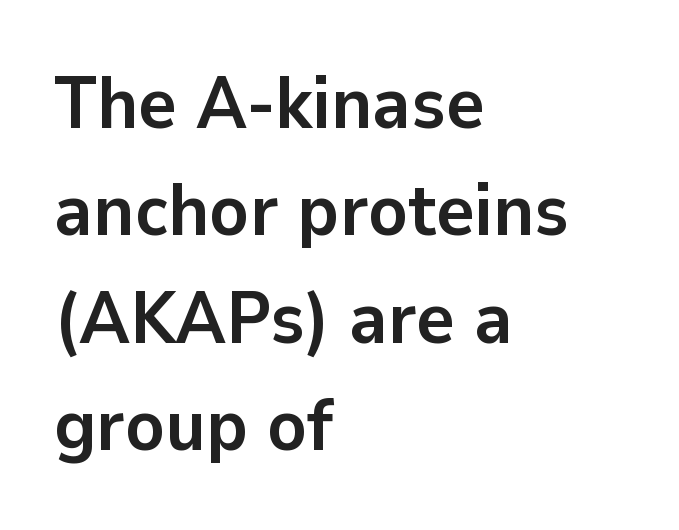
Q: Is the text bold? A: Yes.
Q: Is the text italic (slanted)? A: No, it is upright.
Q: Is the typeface a serif or a sans-serif typeface? A: Sans-serif.
Q: Is the text underlined? A: No.
Q: How is the paragraph aligned? A: Left-aligned.
Q: Is the spacing between letters normal or unusually wide? A: Normal.
Q: Is the spacing between lines tight, normal or loose? A: Normal.
Q: Width (condensed, normal, or wide)? A: Normal.
Q: Stroke contrast? A: Low.
Q: x-height? A: Medium.
Q: Monospaced? A: No.
